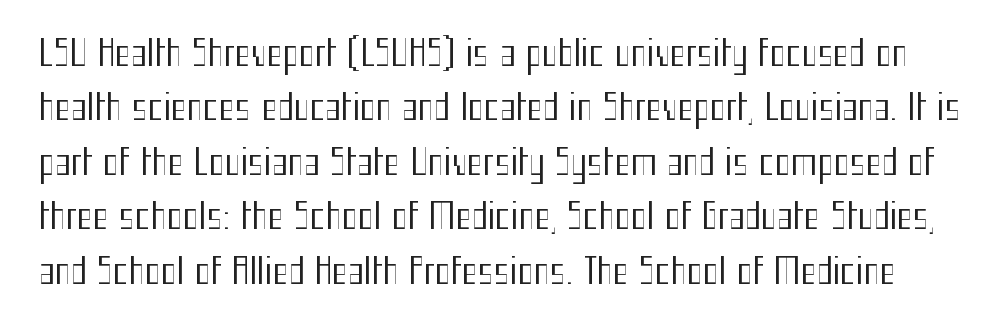
{"serif": "no", "italic": "no", "bold": "no", "weight": "regular", "width": "condensed", "stroke_contrast": "medium", "x_height": "medium", "monospaced": "no", "underline": "no", "line_spacing": "normal", "line_spacing_ratio": 1.6, "letter_spacing": "normal", "letter_spacing_em": 0.0, "glyph_px": 34}
